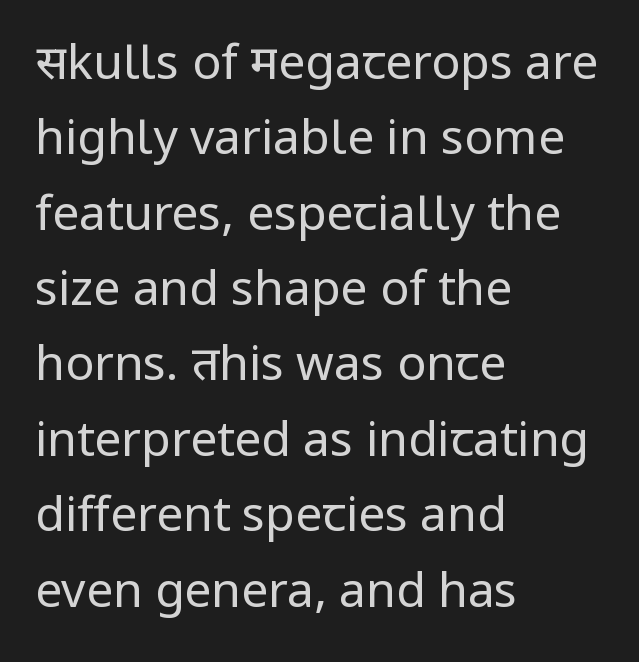
{"serif": "no", "italic": "no", "bold": "no", "weight": "regular", "width": "normal", "stroke_contrast": "low", "x_height": "medium", "monospaced": "no", "underline": "no", "align": "left", "line_spacing": "normal", "line_spacing_ratio": 1.57, "letter_spacing": "normal", "letter_spacing_em": 0.0, "glyph_px": 48}
